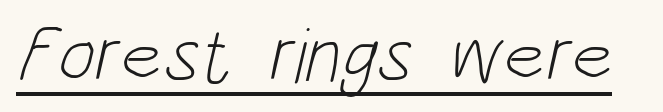
Check the space under the baseline: a stroke is drawn there. Is this a sans? Yes — the strokes have no serifs. This is not heavy type; no bold has been used. How are the letters spaced? Ordinarily, with no added tracking.
